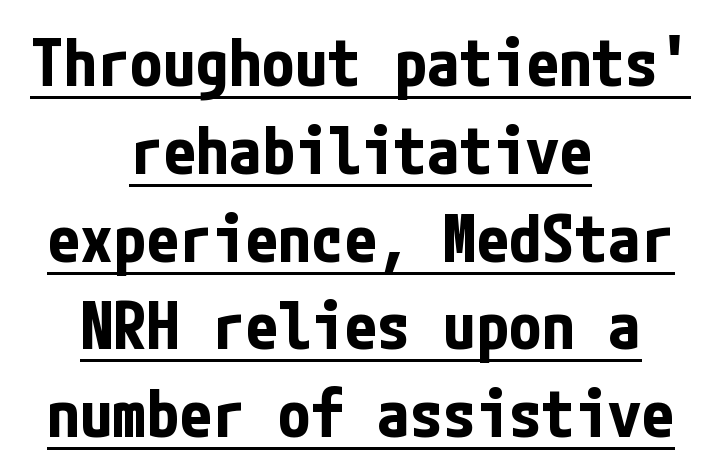
A typographer would call this underscored text. The tracking reads as untouched default to a designer's eye. Nope, no serifs anywhere on these letters. Horizontal alignment here is central, giving a formal, balanced look. A full-strength bold gives these letters their thick strokes.
